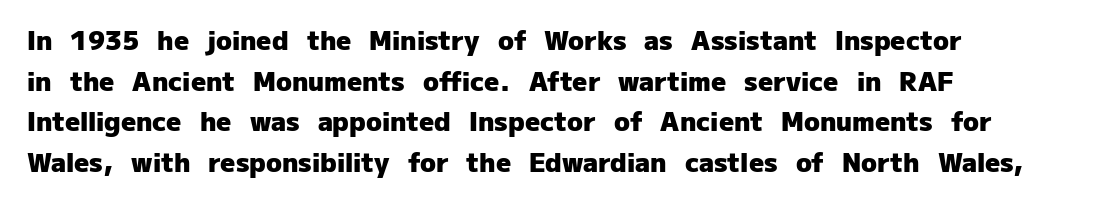
{"italic": "no", "bold": "yes", "underline": "no", "align": "left", "line_spacing": "normal", "line_spacing_ratio": 1.56, "letter_spacing": "normal", "letter_spacing_em": 0.0, "glyph_px": 26}
